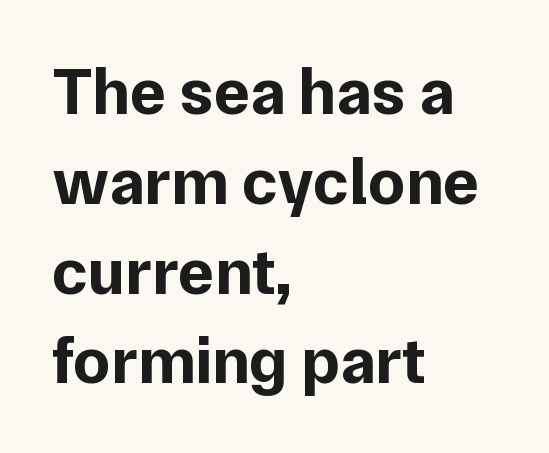
Grotesque or geometric, the face here clearly has no serifs. Nothing unusual about the tracking: characters are spaced as the font intends. A bare baseline throughout the passage. If you drew a ruler down the left edge, every line would touch it. When letters stand straight like this, we call the style roman or upright.
